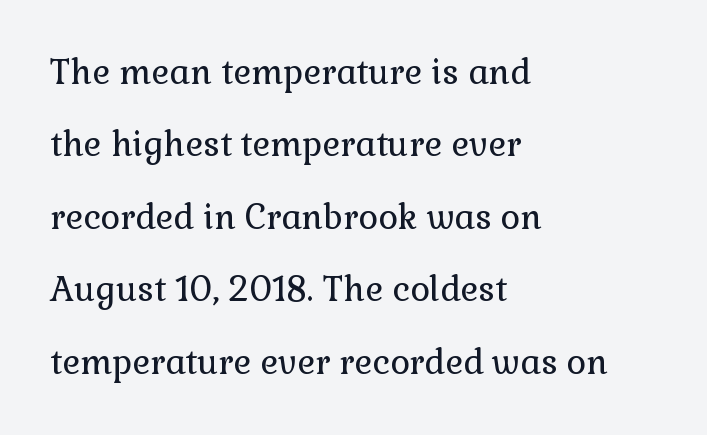
{"serif": "yes", "italic": "no", "bold": "no", "weight": "regular", "width": "normal", "stroke_contrast": "low", "x_height": "medium", "monospaced": "no", "underline": "no", "align": "left", "line_spacing": "loose", "line_spacing_ratio": 2.13, "letter_spacing": "normal", "letter_spacing_em": 0.0, "glyph_px": 34}
